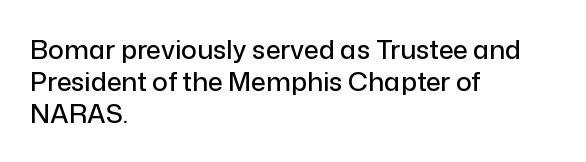
Q: Is the text italic (slanted)? A: No, it is upright.
Q: Is the text underlined? A: No.
Q: How is the paragraph aligned? A: Left-aligned.
Q: Is the spacing between letters normal or unusually wide? A: Normal.
